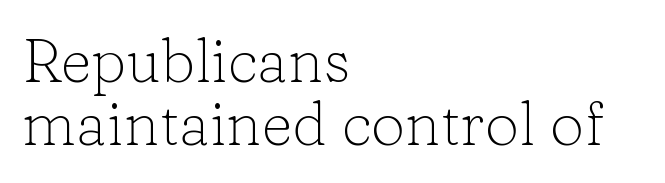
Q: Is the text bold? A: No.
Q: Is the text italic (slanted)? A: No, it is upright.
Q: Is the typeface a serif or a sans-serif typeface? A: Serif.
Q: Is the text underlined? A: No.
Q: How is the paragraph aligned? A: Left-aligned.
Q: Is the spacing between letters normal or unusually wide? A: Normal.
Q: Is the spacing between lines tight, normal or loose? A: Tight.
Q: Width (condensed, normal, or wide)? A: Normal.
Q: Stroke contrast? A: Low.
Q: x-height? A: Medium.
Q: Monospaced? A: No.
